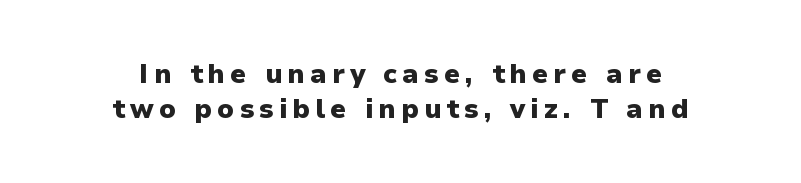
{"italic": "no", "bold": "yes", "underline": "no", "align": "center", "line_spacing": "normal", "line_spacing_ratio": 1.29, "glyph_px": 27}
